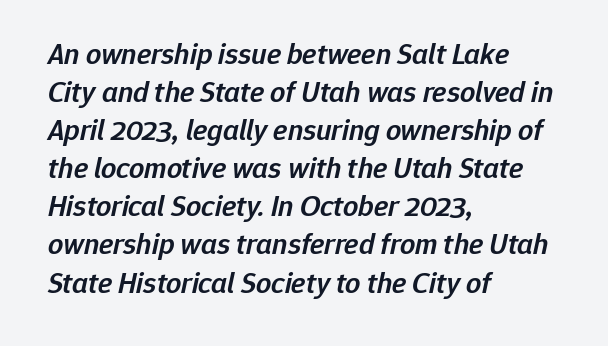
The gaps between neighbouring characters are ordinary and unremarkable. Lines of text with bare space underneath. Compared with typical paragraphs, the rows here are spaced about the same. Leftover space on each line is placed entirely after the last word.
